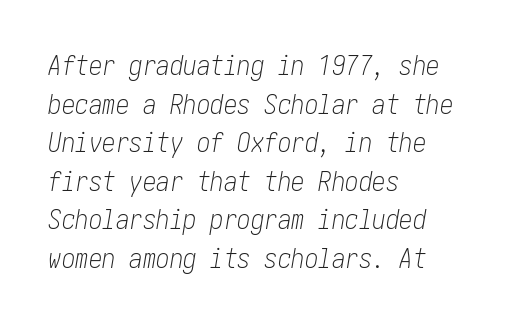
The image shows 27 px text type, italic (leaning right); set left-aligned, normal line spacing (1.43x), normal letter spacing, not underlined.
